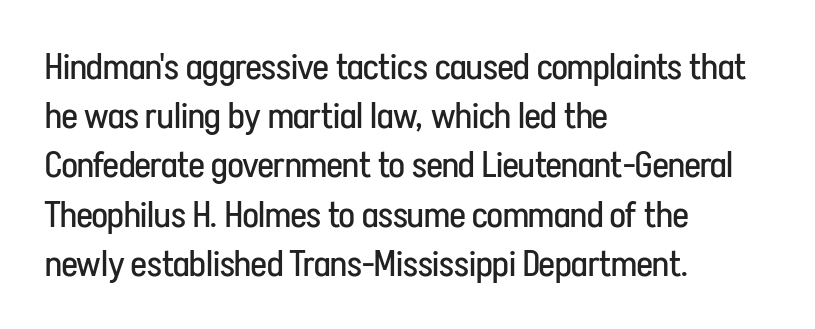
{"serif": "no", "italic": "no", "bold": "no", "weight": "regular", "width": "condensed", "stroke_contrast": "low", "x_height": "medium", "monospaced": "no", "underline": "no", "align": "left", "line_spacing": "normal", "line_spacing_ratio": 1.33, "letter_spacing": "normal", "letter_spacing_em": 0.0, "glyph_px": 37}
